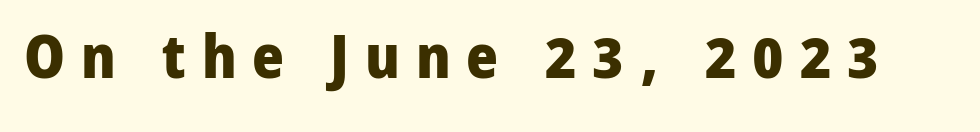
Q: Is the text bold? A: Yes.
Q: Is the text italic (slanted)? A: No, it is upright.
Q: Is the typeface a serif or a sans-serif typeface? A: Sans-serif.
Q: Is the text underlined? A: No.
Q: Is the spacing between letters normal or unusually wide? A: Unusually wide.
Q: Width (condensed, normal, or wide)? A: Normal.
Q: Stroke contrast? A: Low.
Q: x-height? A: Medium.
Q: Monospaced? A: No.
